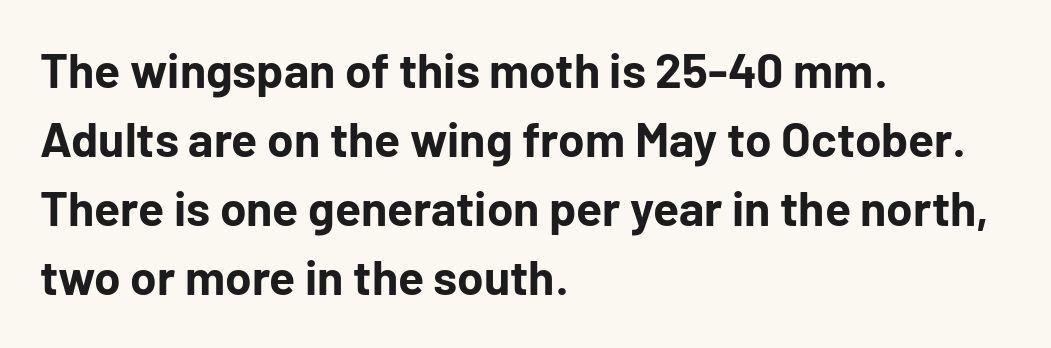
The image shows 48 px bold sans-serif type, upright; set left-aligned, normal line spacing (1.44x), normal letter spacing, not underlined; low stroke contrast and a medium x-height.
